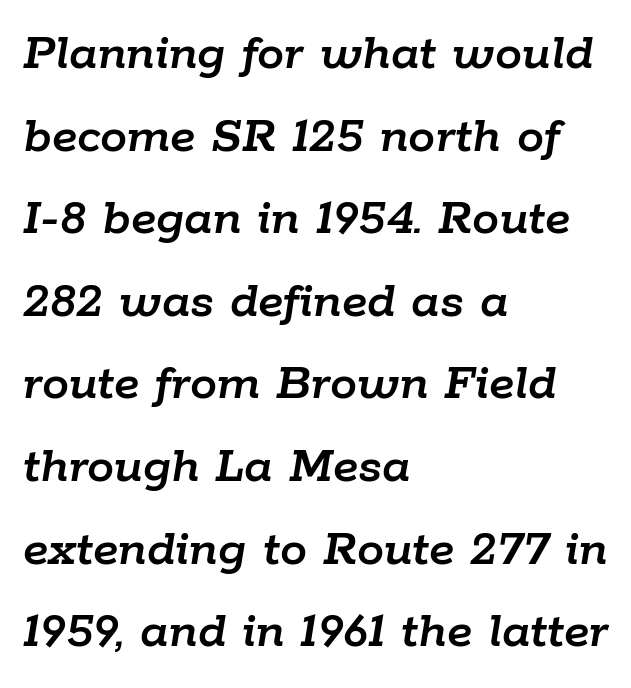
Q: Is the text italic (slanted)? A: Yes, it leans right by about 9 degrees.
Q: Is the text underlined? A: No.
Q: How is the paragraph aligned? A: Left-aligned.
Q: Is the spacing between letters normal or unusually wide? A: Normal.
Q: Is the spacing between lines tight, normal or loose? A: Normal.
Q: Width (condensed, normal, or wide)? A: Normal.
Q: Stroke contrast? A: Low.
Q: x-height? A: Medium.
Q: Monospaced? A: No.
